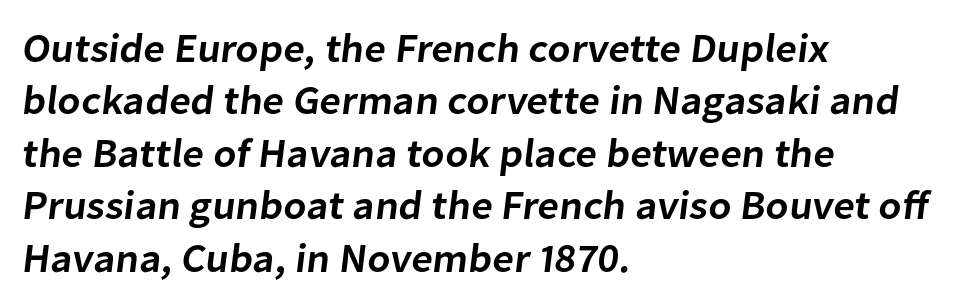
Q: Is the text bold? A: Semi-bold.
Q: Is the typeface a serif or a sans-serif typeface? A: Sans-serif.
Q: Is the text underlined? A: No.
Q: How is the paragraph aligned? A: Left-aligned.
Q: Is the spacing between letters normal or unusually wide? A: Normal.
Q: Is the spacing between lines tight, normal or loose? A: Normal.
Q: Width (condensed, normal, or wide)? A: Normal.
Q: Stroke contrast? A: Low.
Q: x-height? A: Medium.
Q: Monospaced? A: No.
